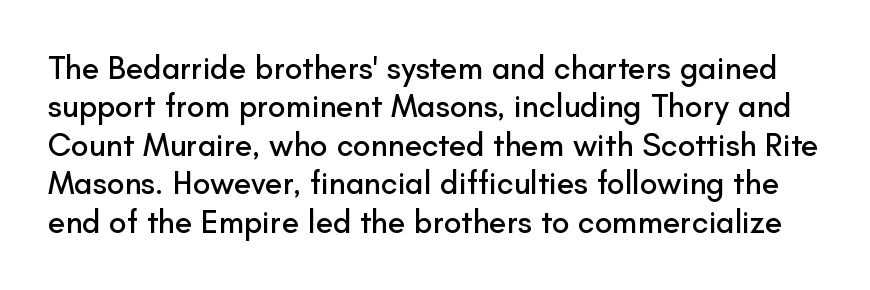
Q: Is the text italic (slanted)? A: No, it is upright.
Q: Is the typeface a serif or a sans-serif typeface? A: Sans-serif.
Q: Is the text underlined? A: No.
Q: Is the spacing between letters normal or unusually wide? A: Normal.
Q: Width (condensed, normal, or wide)? A: Normal.
Q: Stroke contrast? A: Low.
Q: x-height? A: Small.
Q: Monospaced? A: No.
